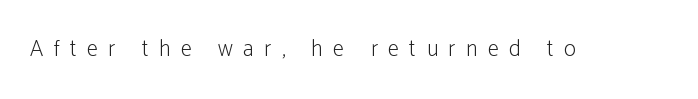
{"italic": "no", "bold": "no", "underline": "no", "letter_spacing": "wide", "letter_spacing_em": 0.45, "glyph_px": 23}
